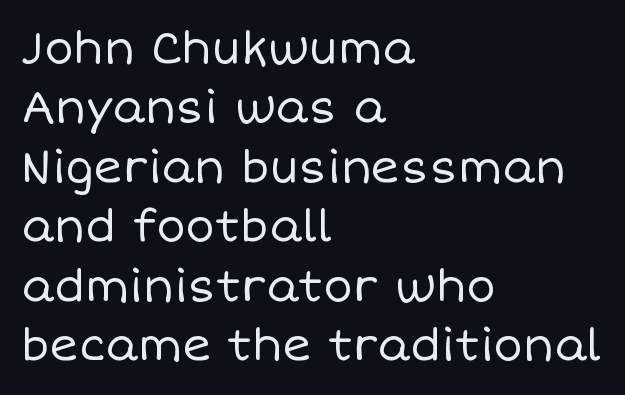
Descender tails drop into unmarked territory. Line starts are locked; line ends wander. The space between consecutive lines is moderate. No extra tracking has been applied to these lines.
